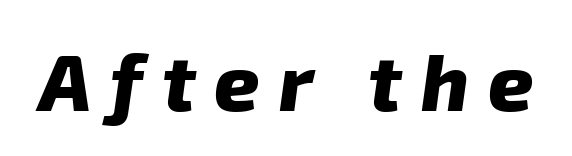
{"serif": "no", "bold": "yes", "weight": "heavy", "width": "normal", "stroke_contrast": "low", "x_height": "medium", "monospaced": "no", "underline": "no", "letter_spacing": "wide", "letter_spacing_em": 0.24, "glyph_px": 79}
